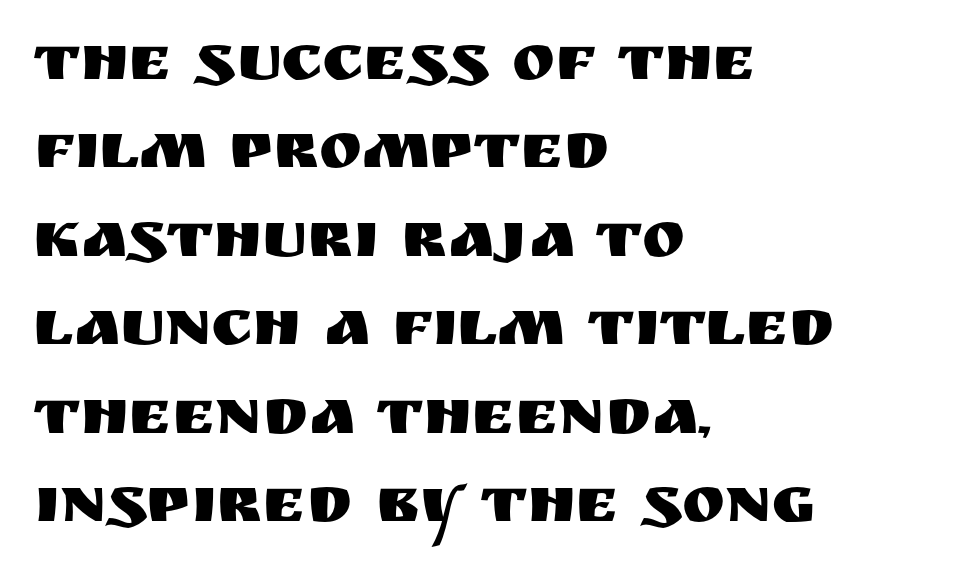
Is there much room between lines? A standard amount, neither cramped nor airy. One-word summary of the alignment: left. The rendering shows plain stroke endings on the letterforms — a sans-serif design. Check the space under the baseline: it is left empty. Honestly, the letter spacing is just normal — you wouldn't notice it. Looks like regular typesetting: each glyph gets only the width it needs.
